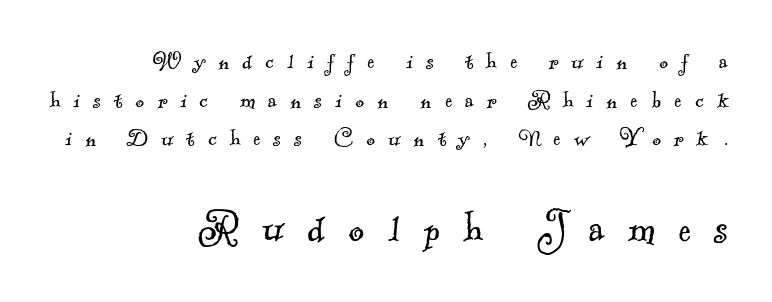
Q: Is the text bold? A: No.
Q: Is the typeface a serif or a sans-serif typeface? A: Serif.
Q: Is the text underlined? A: No.
Q: How is the paragraph aligned? A: Right-aligned.
Q: Is the spacing between letters normal or unusually wide? A: Unusually wide.
Q: Is the spacing between lines tight, normal or loose? A: Normal.
Q: Which block of text is set in a larger size, the first (top) or the second (bottom)? A: The second (bottom) one.
Q: Width (condensed, normal, or wide)? A: Normal.
Q: x-height? A: Small.
Q: Monospaced? A: No.
